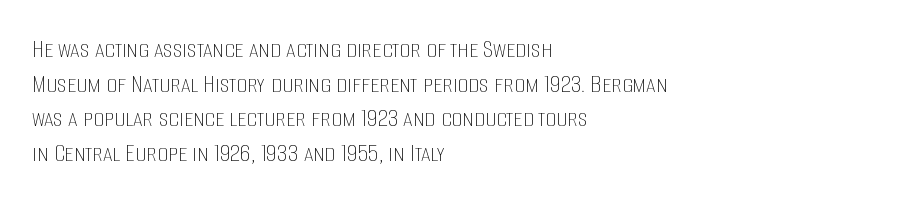
Q: Is the text bold? A: No.
Q: Is the text italic (slanted)? A: No, it is upright.
Q: Is the text underlined? A: No.
Q: How is the paragraph aligned? A: Left-aligned.
Q: Is the spacing between letters normal or unusually wide? A: Normal.
Q: Is the spacing between lines tight, normal or loose? A: Normal.
